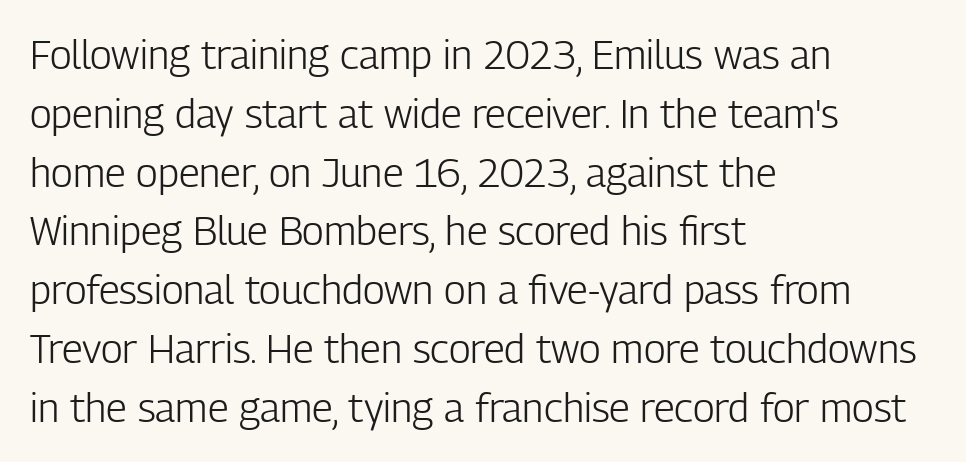
{"serif": "no", "italic": "no", "bold": "no", "weight": "light", "width": "condensed", "stroke_contrast": "low", "x_height": "medium", "monospaced": "no", "underline": "no", "align": "left", "line_spacing": "normal", "line_spacing_ratio": 1.47, "letter_spacing": "normal", "letter_spacing_em": 0.0, "glyph_px": 40}
